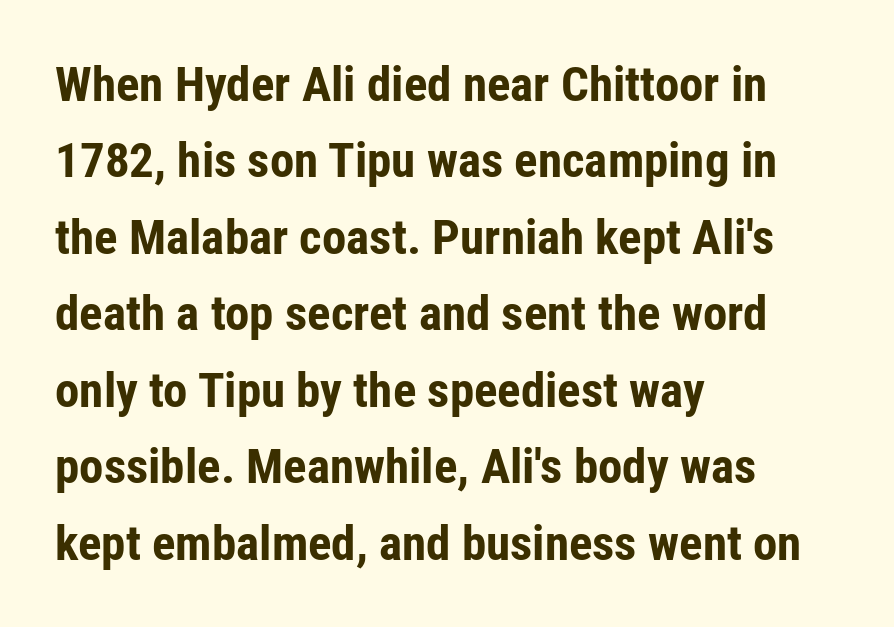
{"serif": "no", "italic": "no", "bold": "yes", "weight": "bold", "width": "condensed", "stroke_contrast": "low", "x_height": "medium", "monospaced": "no", "underline": "no", "align": "left", "line_spacing": "normal", "line_spacing_ratio": 1.56, "letter_spacing": "normal", "letter_spacing_em": 0.0, "glyph_px": 49}
